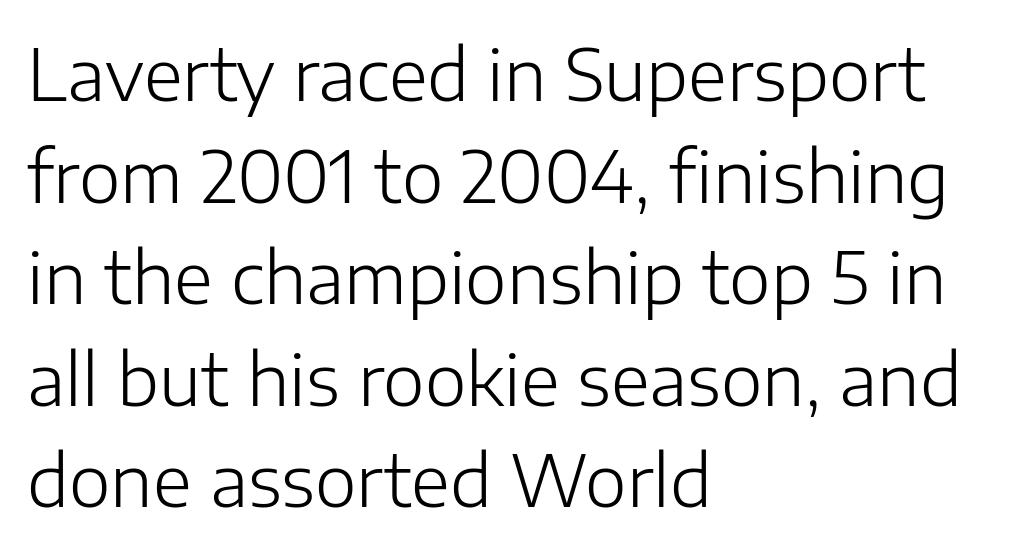
Q: Is the text bold? A: No.
Q: Is the text italic (slanted)? A: No, it is upright.
Q: Is the typeface a serif or a sans-serif typeface? A: Sans-serif.
Q: Is the text underlined? A: No.
Q: How is the paragraph aligned? A: Left-aligned.
Q: Is the spacing between letters normal or unusually wide? A: Normal.
Q: Is the spacing between lines tight, normal or loose? A: Normal.
Q: Width (condensed, normal, or wide)? A: Normal.
Q: Stroke contrast? A: Low.
Q: x-height? A: Medium.
Q: Monospaced? A: No.
